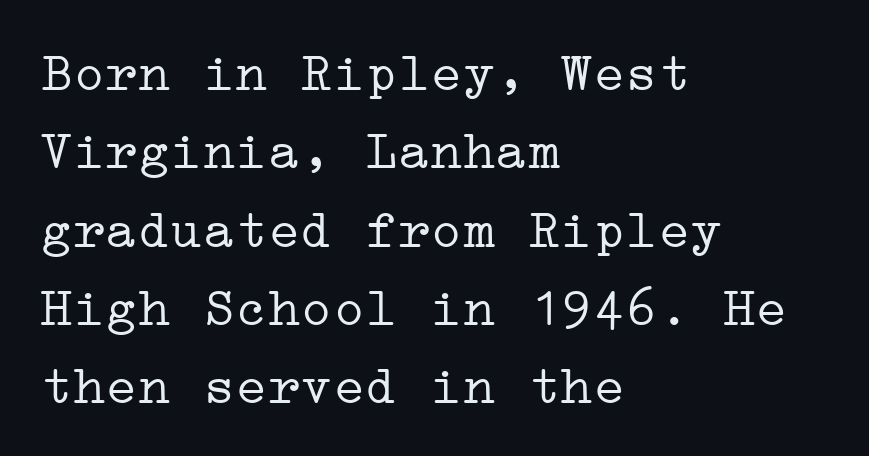
{"serif": "yes", "italic": "no", "bold": "no", "weight": "light", "width": "wide", "stroke_contrast": "low", "x_height": "medium", "underline": "no", "align": "left", "line_spacing": "normal", "line_spacing_ratio": 1.45, "letter_spacing": "normal", "letter_spacing_em": 0.0, "glyph_px": 54}
